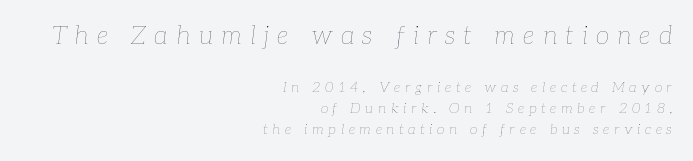
Q: Is the text bold? A: No.
Q: Is the text italic (slanted)? A: Yes, it leans right by about 7 degrees.
Q: Is the text underlined? A: No.
Q: How is the paragraph aligned? A: Right-aligned.
Q: Is the spacing between letters normal or unusually wide? A: Unusually wide.
Q: Is the spacing between lines tight, normal or loose? A: Normal.
Q: Which block of text is set in a larger size, the first (top) or the second (bottom)? A: The first (top) one.
